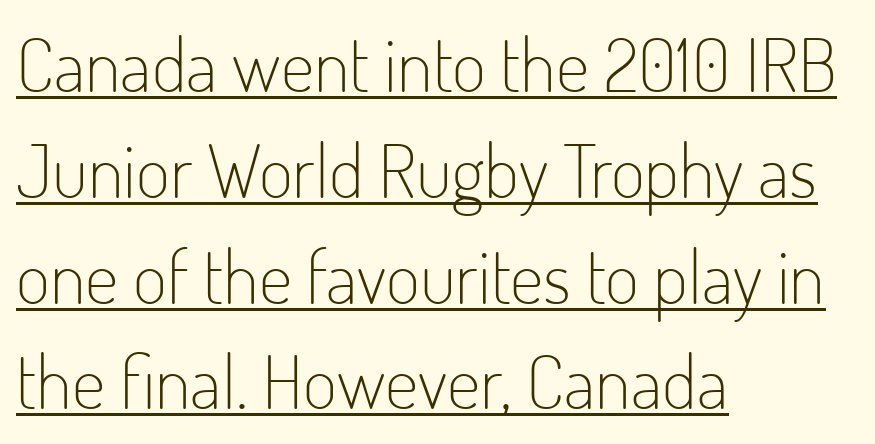
The image shows 74 px light, condensed sans-serif type, upright; set left-aligned, normal line spacing (1.43x), normal letter spacing, underlined; low stroke contrast and a small x-height.
